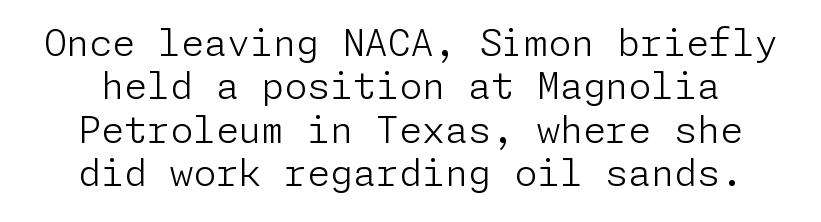
You can tell from the bare stems that sans-serif type was used. Quick note: underline off. Italic? Not at all — the glyphs are vertical. How are the letters spaced? Ordinarily, with no added tracking.
